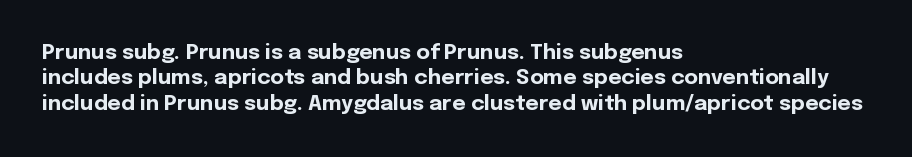
Q: Is the text bold? A: Yes.
Q: Is the text italic (slanted)? A: No, it is upright.
Q: Is the text underlined? A: No.
Q: How is the paragraph aligned? A: Left-aligned.
Q: Is the spacing between letters normal or unusually wide? A: Normal.
